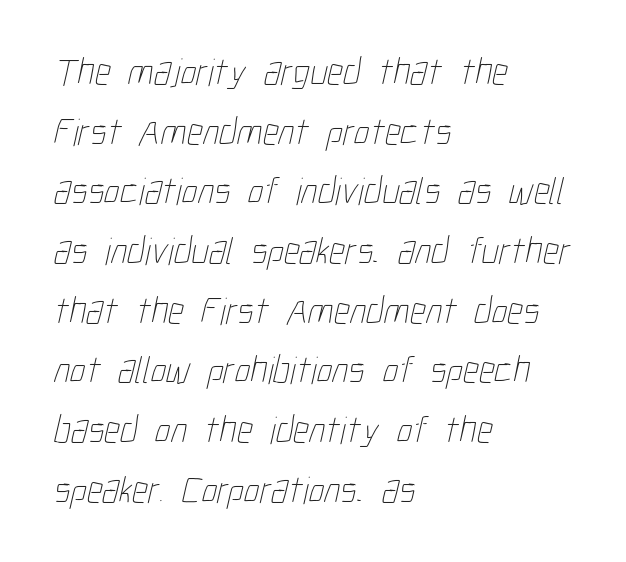
{"bold": "no", "weight": "thin", "width": "condensed", "stroke_contrast": "low", "x_height": "medium", "monospaced": "no", "underline": "no", "align": "left", "line_spacing": "normal", "line_spacing_ratio": 1.53, "letter_spacing": "normal", "letter_spacing_em": 0.0, "glyph_px": 39}
